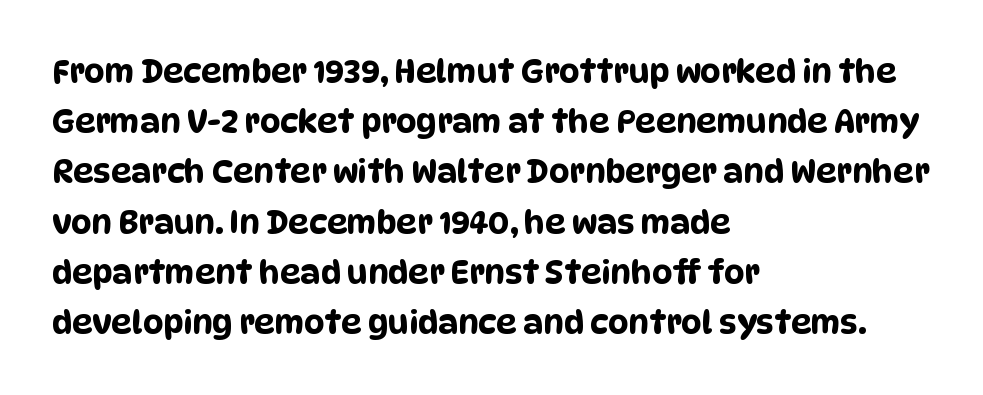
{"serif": "no", "width": "condensed", "stroke_contrast": "low", "x_height": "large", "monospaced": "no", "underline": "no", "align": "left", "line_spacing": "normal", "line_spacing_ratio": 1.57, "letter_spacing": "normal", "letter_spacing_em": 0.0, "glyph_px": 32}
